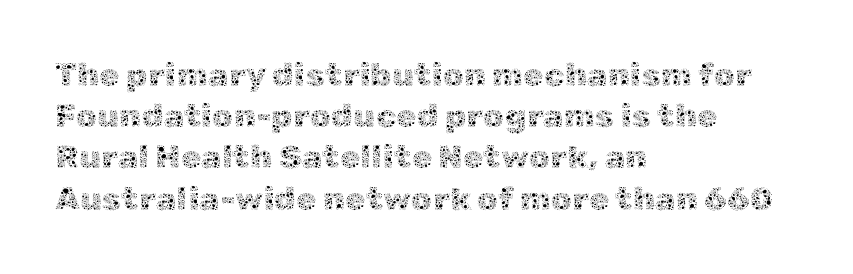
Q: Is the text bold? A: No.
Q: Is the text italic (slanted)? A: No, it is upright.
Q: Is the text underlined? A: No.
Q: How is the paragraph aligned? A: Left-aligned.
Q: Is the spacing between letters normal or unusually wide? A: Normal.
Q: Is the spacing between lines tight, normal or loose? A: Normal.
Q: Width (condensed, normal, or wide)? A: Normal.
Q: x-height? A: Medium.
Q: Monospaced? A: No.
